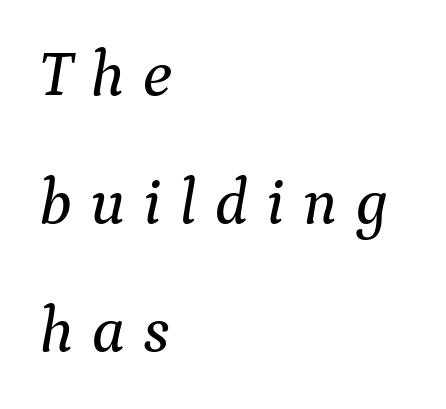
The letters carry serifs — small finishing strokes at the ends of their stems. Plain, unruled lines of type. The rag falls on the right side of this text block. Inter-character spacing is expanded well beyond the font's built-in metrics. Vertically, the passage feels expansive, rows floating well apart.
